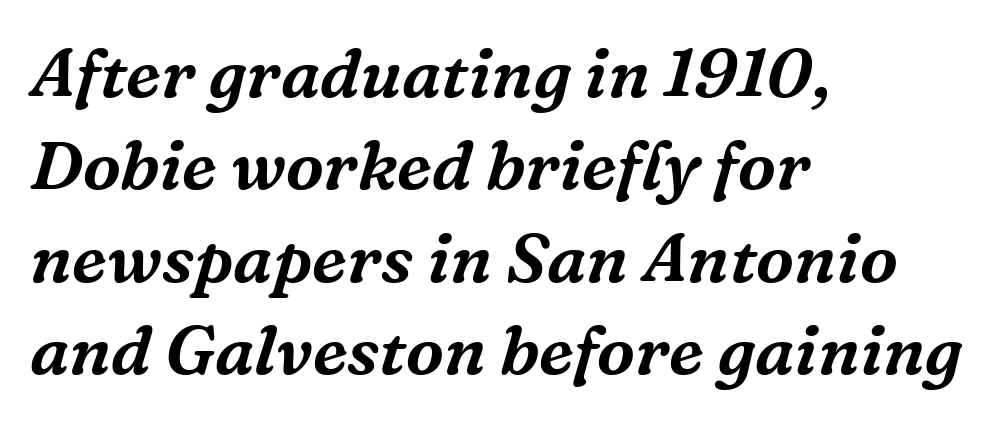
The lines sit at an ordinary, default distance from one another. Notice how the stems are inclined rather than vertical — that's the hallmark of italics. Does extra space separate the letters? No, they use regular spacing. Varying glyph widths throughout — classic text-font behaviour. Line starts are locked; line ends wander. Classification — serif.
